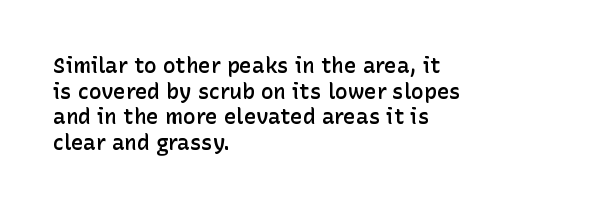
{"italic": "no", "bold": "semi", "underline": "no", "align": "left", "line_spacing_ratio": 1.22, "letter_spacing": "normal", "letter_spacing_em": 0.0, "glyph_px": 21}
